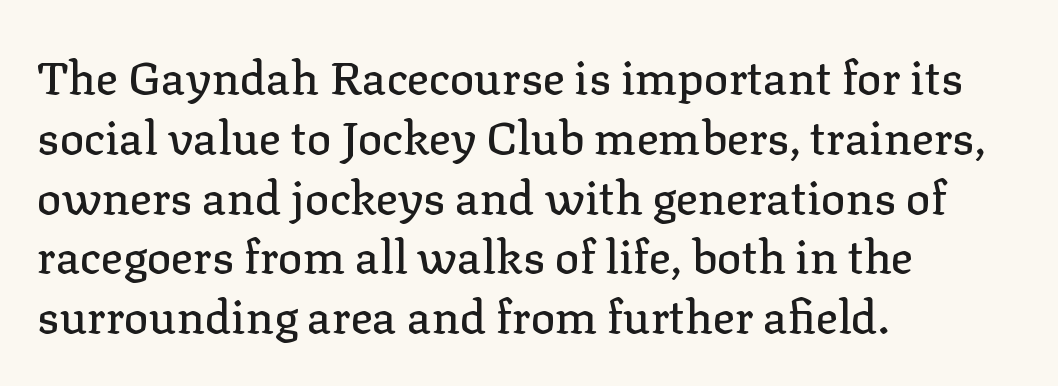
Italic: no, the glyphs are upright roman. Where is the straight margin? On the left. The designer left line spacing at the default. Unlike a clean sans, this face finishes its strokes with serifs.
